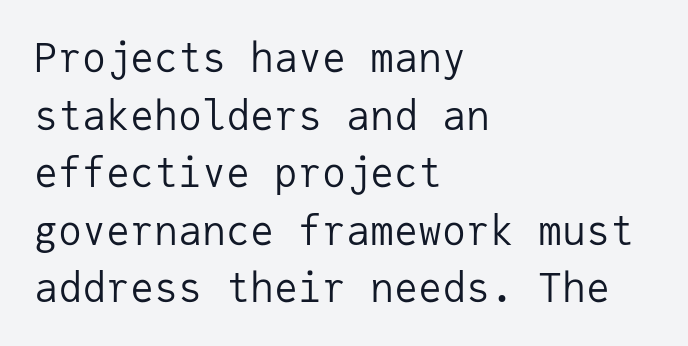
No heavy texture on the line: the type isn't bold. Each line starts at the same left margin while the right side varies. In terms of posture, this sample is upright. Looks like terminal output: every glyph gets an equal slot.
